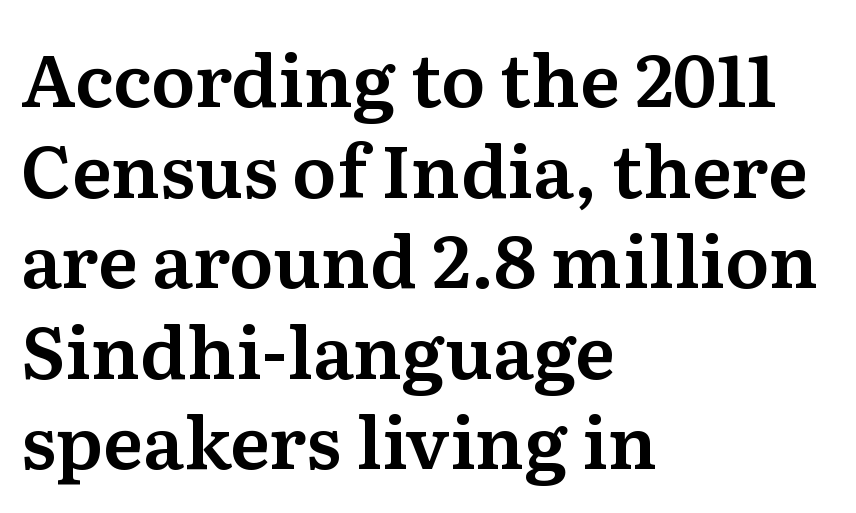
The image shows 73 px serif type, upright; set left-aligned, line spacing 1.24x, normal letter spacing, not underlined; medium stroke contrast and a medium x-height.
